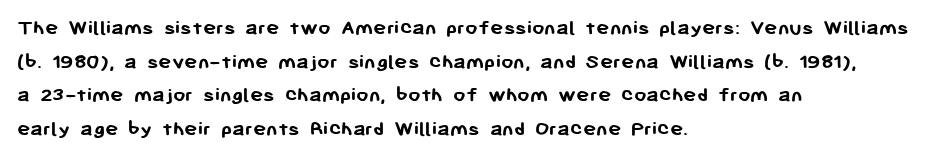
Q: Is the text bold? A: Yes.
Q: Is the text italic (slanted)? A: No, it is upright.
Q: Is the text underlined? A: No.
Q: How is the paragraph aligned? A: Left-aligned.
Q: Is the spacing between letters normal or unusually wide? A: Normal.
Q: Is the spacing between lines tight, normal or loose? A: Normal.
